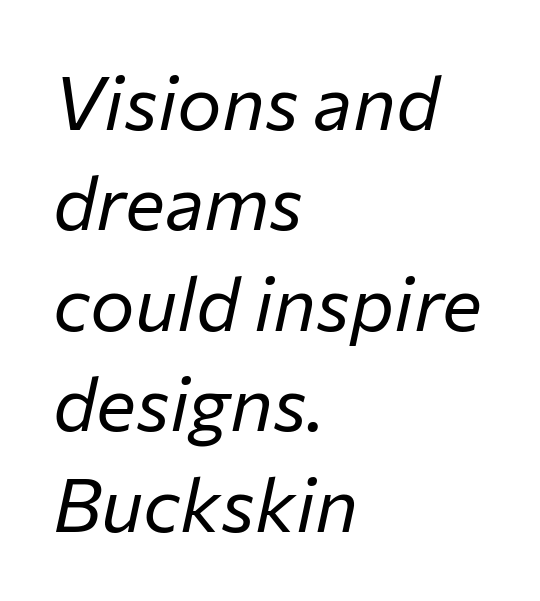
The image shows 75 px regular-weight type, italic (leaning right); set left-aligned, normal line spacing (1.34x), normal letter spacing, not underlined; low stroke contrast and a medium x-height.
